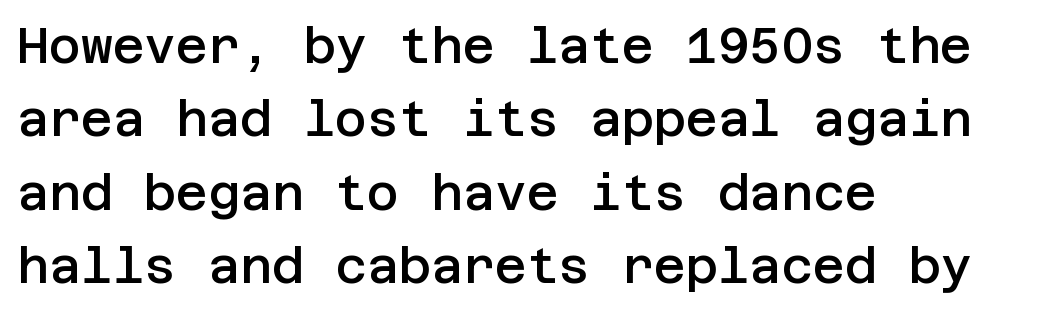
The image shows 49 px semibold sans-serif type, upright; set left-aligned, normal line spacing (1.5x), normal letter spacing, not underlined; low stroke contrast and a large x-height.
